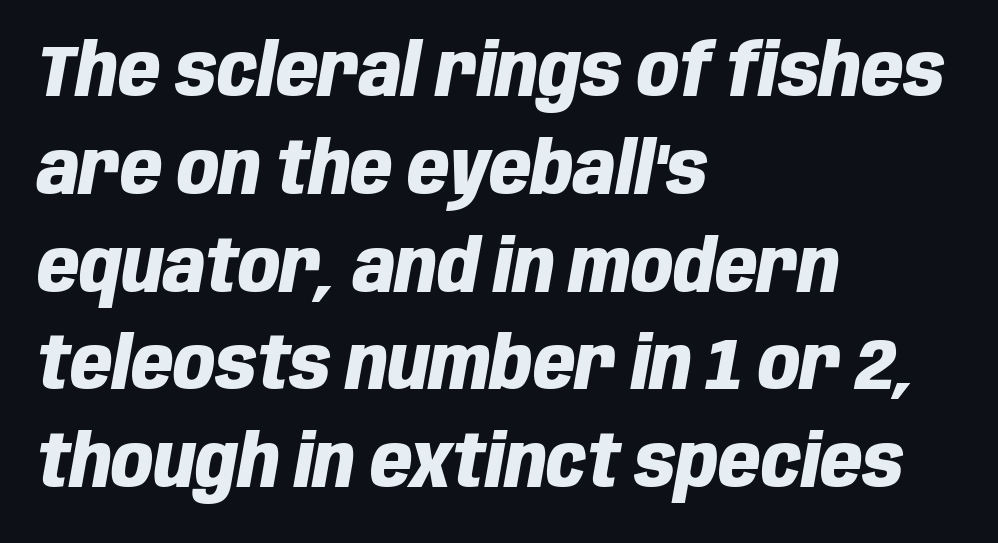
{"italic": "yes", "lean": "right", "slant_degrees": 10, "bold": "yes", "weight": "heavy", "width": "condensed", "stroke_contrast": "low", "x_height": "large", "monospaced": "no", "underline": "no", "align": "left", "line_spacing": "normal", "line_spacing_ratio": 1.34, "letter_spacing": "normal", "letter_spacing_em": 0.0, "glyph_px": 73}
